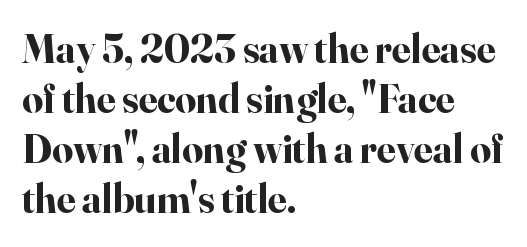
{"serif": "yes", "italic": "no", "bold": "yes", "weight": "bold", "width": "normal", "stroke_contrast": "high", "x_height": "small", "monospaced": "no", "underline": "no", "align": "left", "line_spacing_ratio": 1.22, "letter_spacing": "normal", "letter_spacing_em": 0.0, "glyph_px": 41}
